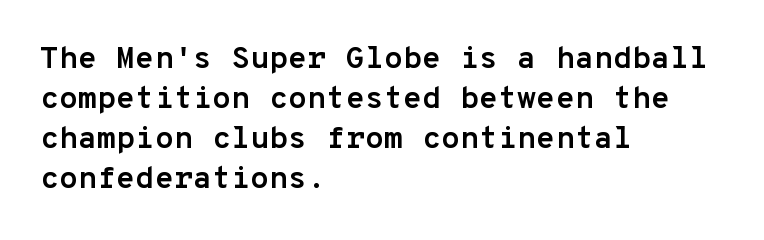
{"serif": "no", "italic": "no", "bold": "yes", "weight": "semibold", "width": "normal", "stroke_contrast": "low", "x_height": "medium", "monospaced": "yes", "underline": "no", "align": "left", "line_spacing": "normal", "line_spacing_ratio": 1.29, "letter_spacing": "normal", "letter_spacing_em": 0.0, "glyph_px": 31}
